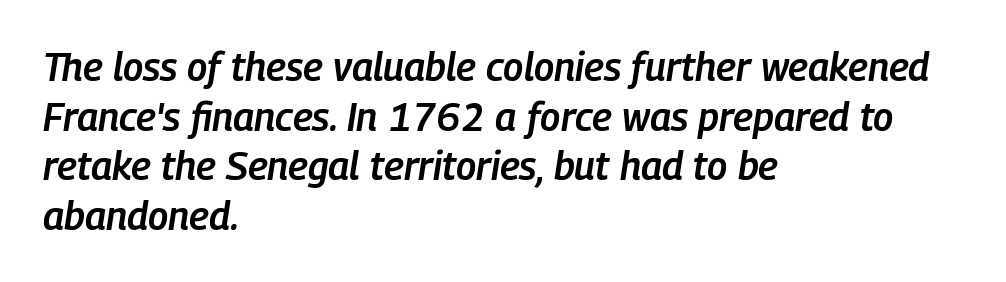
Q: Is the text bold? A: Semi-bold.
Q: Is the text italic (slanted)? A: Yes, it leans right by about 9 degrees.
Q: Is the text underlined? A: No.
Q: How is the paragraph aligned? A: Left-aligned.
Q: Is the spacing between letters normal or unusually wide? A: Normal.
Q: Is the spacing between lines tight, normal or loose? A: Normal.
Q: Width (condensed, normal, or wide)? A: Condensed.
Q: Stroke contrast? A: Low.
Q: x-height? A: Medium.
Q: Monospaced? A: No.
